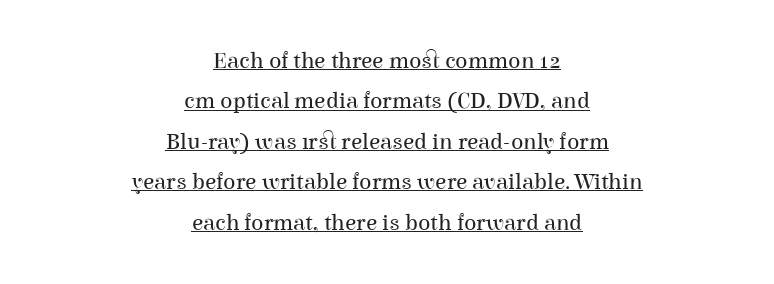
The image shows 23 px text type, upright; set centered, line spacing 1.76x, normal letter spacing, underlined.
